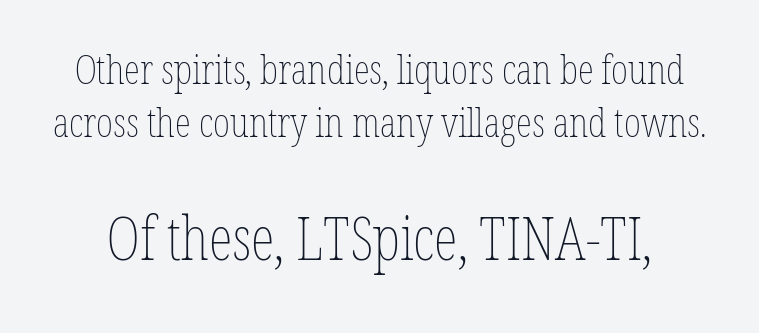
The image shows 61 px thin, condensed type, upright; set normal line spacing (1.29x), normal letter spacing, not underlined; the second (bottom) block is 1.49x larger; low stroke contrast and a medium x-height.
